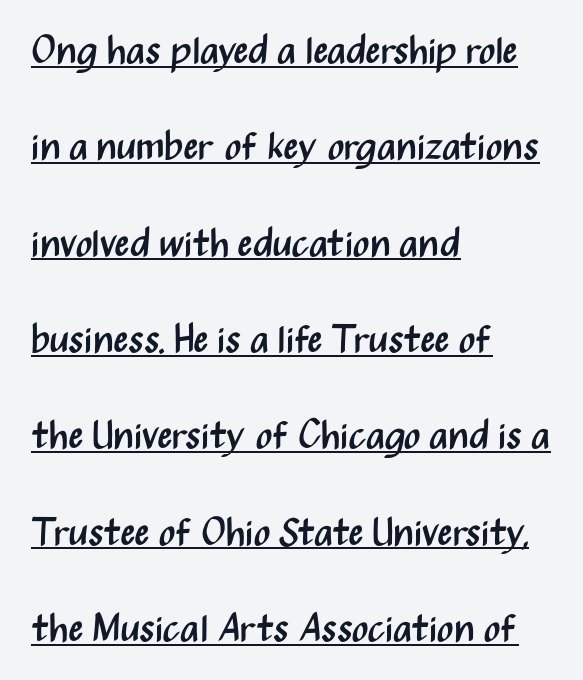
The image shows 39 px regular-weight, condensed sans-serif type, upright; set left-aligned, loose line spacing (2.47x), normal letter spacing, underlined; medium stroke contrast and a medium x-height.
